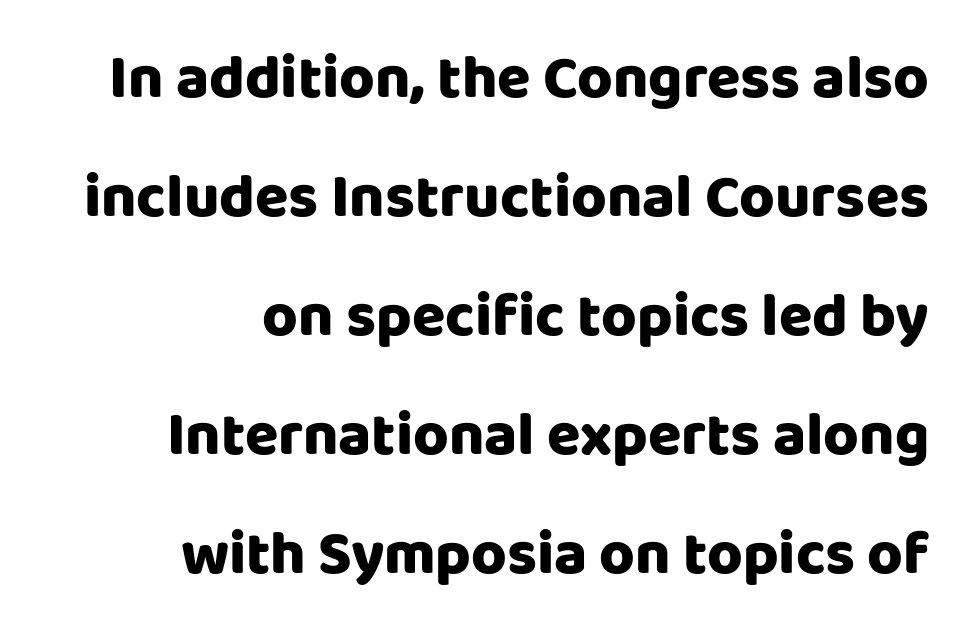
{"serif": "no", "italic": "no", "bold": "yes", "weight": "heavy", "width": "normal", "stroke_contrast": "low", "x_height": "large", "monospaced": "no", "underline": "no", "align": "right", "line_spacing": "loose", "line_spacing_ratio": 1.95, "letter_spacing": "normal", "letter_spacing_em": 0.0, "glyph_px": 61}
